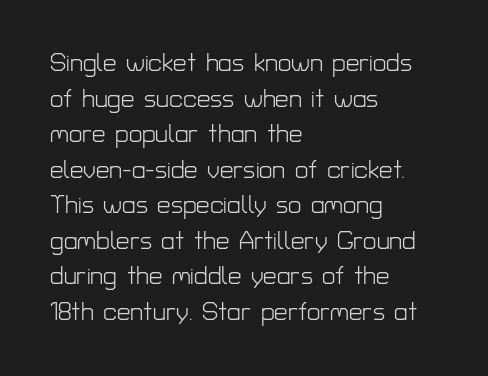
{"italic": "no", "bold": "no", "underline": "no", "align": "left", "line_spacing": "normal", "line_spacing_ratio": 1.48, "letter_spacing": "normal", "letter_spacing_em": 0.0, "glyph_px": 24}
